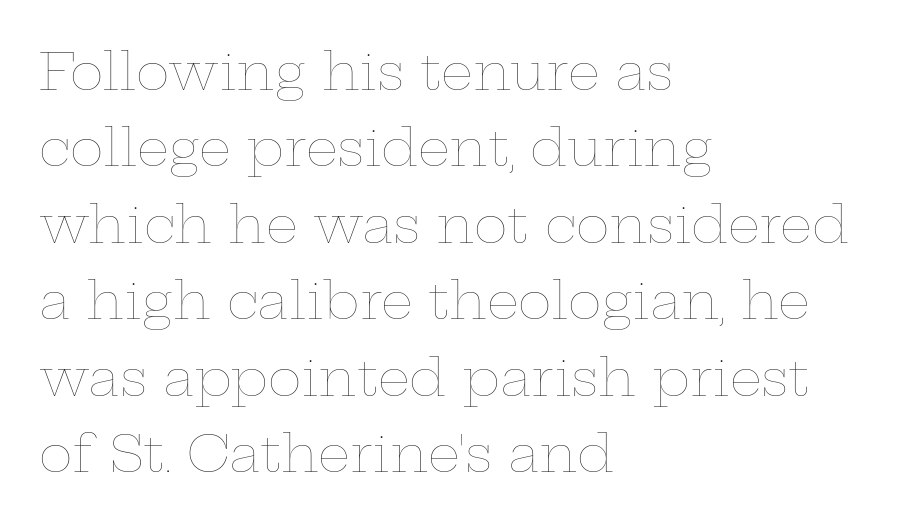
The image shows 51 px thin, wide type, upright; set left-aligned, normal line spacing (1.5x), normal letter spacing, not underlined; low stroke contrast and a medium x-height.
